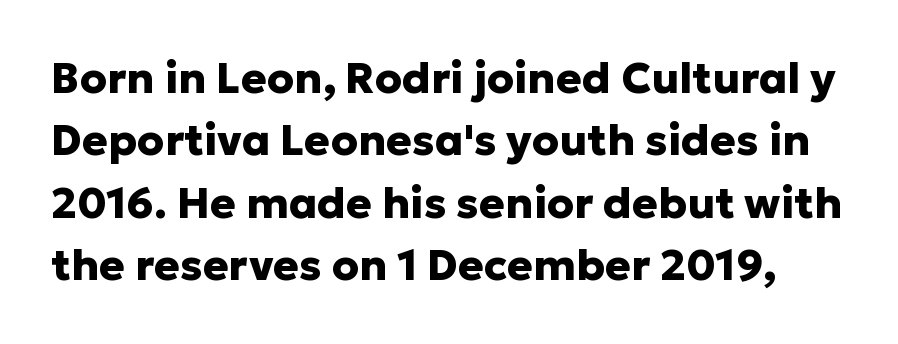
{"serif": "no", "italic": "no", "bold": "yes", "weight": "heavy", "width": "normal", "stroke_contrast": "low", "x_height": "medium", "monospaced": "no", "underline": "no", "line_spacing": "normal", "line_spacing_ratio": 1.45, "letter_spacing": "normal", "letter_spacing_em": 0.0, "glyph_px": 43}
